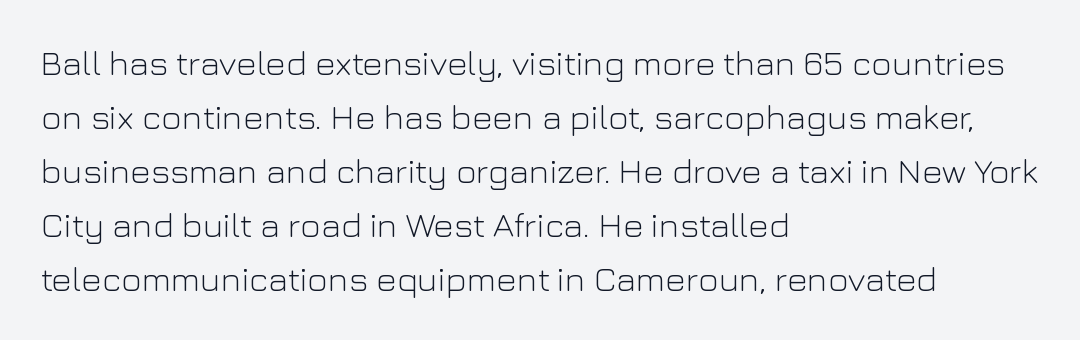
The image shows 35 px light sans-serif type, upright; set left-aligned, normal line spacing (1.54x), normal letter spacing, not underlined; low stroke contrast and a medium x-height.
